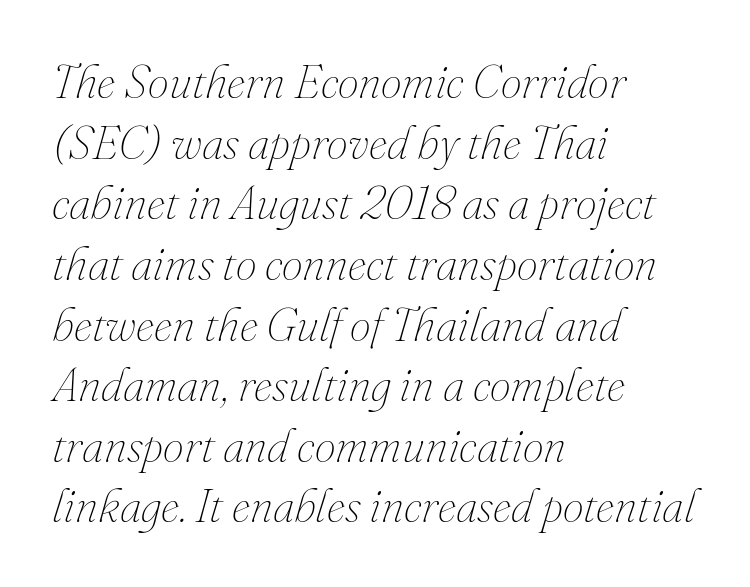
The image shows 47 px thin type, italic (leaning right); set left-aligned, normal line spacing (1.29x), normal letter spacing, not underlined; medium stroke contrast and a small x-height.
